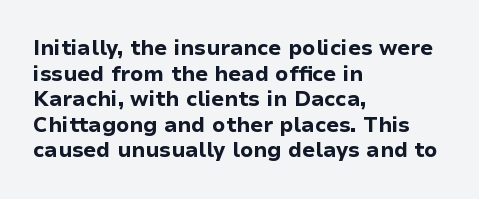
Is there any slant? The stems are plumb. The zone under the glyphs is completely vacant. Caption: bold face, heavy strokes. Each word holds together tightly as a unit, with standard inter-letter gaps. Does the copy run flush right? No — it runs flush left.
